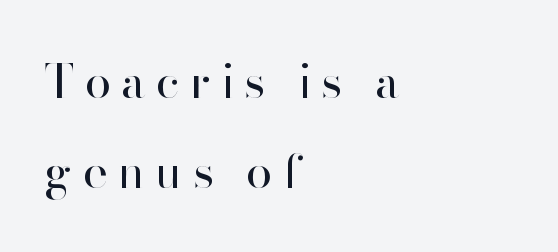
Q: Is the text bold? A: No.
Q: Is the text italic (slanted)? A: No, it is upright.
Q: Is the typeface a serif or a sans-serif typeface? A: Sans-serif.
Q: Is the text underlined? A: No.
Q: How is the paragraph aligned? A: Left-aligned.
Q: Is the spacing between letters normal or unusually wide? A: Unusually wide.
Q: Is the spacing between lines tight, normal or loose? A: Loose.
Q: Width (condensed, normal, or wide)? A: Normal.
Q: Stroke contrast? A: High.
Q: x-height? A: Small.
Q: Monospaced? A: No.
